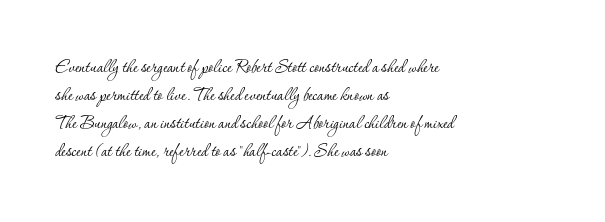
The image shows 22 px text type; set left-aligned, normal line spacing (1.28x), normal letter spacing, not underlined.
